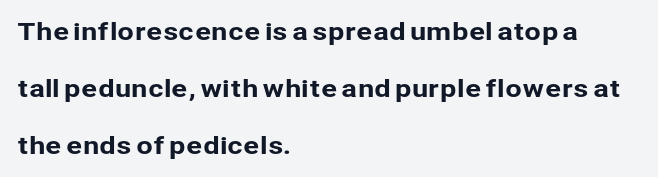
{"italic": "no", "underline": "no", "align": "left", "line_spacing": "loose", "line_spacing_ratio": 2.37, "letter_spacing": "normal", "letter_spacing_em": 0.0, "glyph_px": 24}
